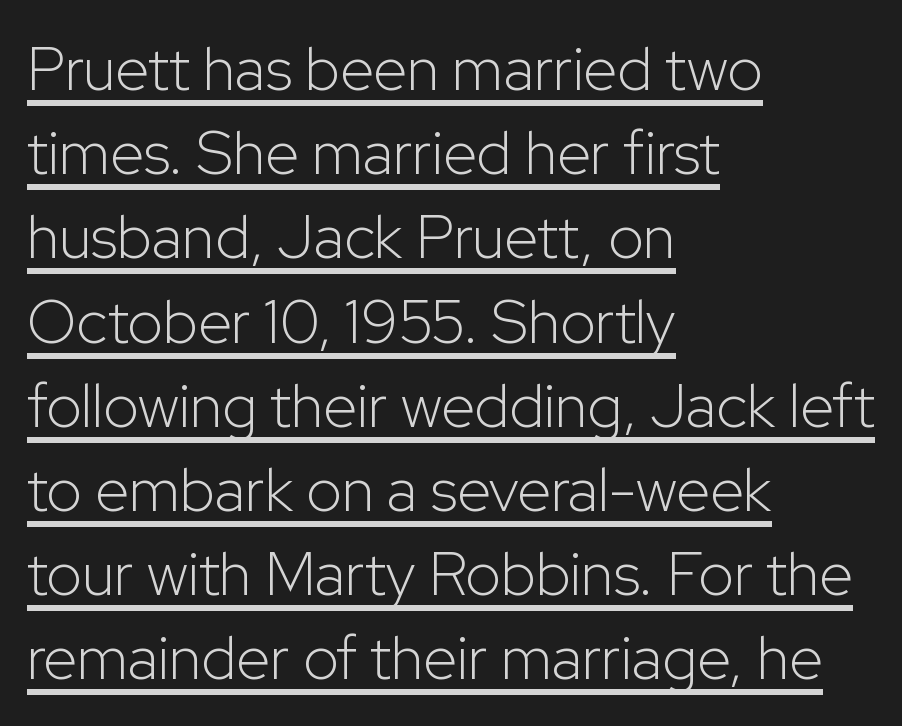
{"serif": "no", "italic": "no", "bold": "no", "weight": "light", "width": "normal", "stroke_contrast": "low", "x_height": "medium", "monospaced": "no", "underline": "yes", "align": "left", "line_spacing": "normal", "line_spacing_ratio": 1.38, "letter_spacing": "normal", "letter_spacing_em": 0.0, "glyph_px": 61}
